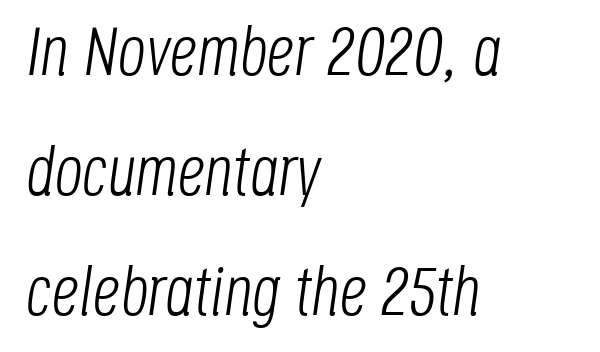
Character widths vary here, with narrow letters taking less room than wide ones. Descenders are the only things crossing below the line. Teacher's note: observe the even left margin — that is flush-left alignment. It's the slanting kind of type. The typeface has the unassuming heft of standard copy or less. The horizontal fit of the characters is conventional and even.
